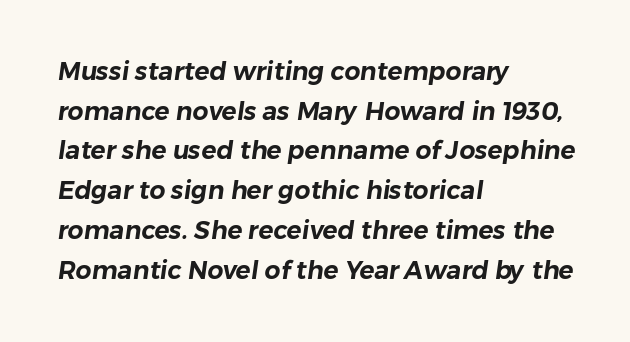
The lines in this sample share a left origin and differ only in where they stop. Honestly, the letter spacing is just normal — you wouldn't notice it. The line-height multiplier appears to be the usual default. Check under the words: just untouched page.
